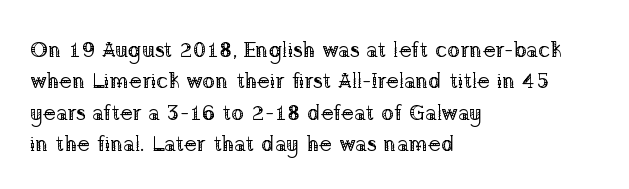
Q: Is the text bold? A: No.
Q: Is the text italic (slanted)? A: No, it is upright.
Q: Is the text underlined? A: No.
Q: How is the paragraph aligned? A: Left-aligned.
Q: Is the spacing between letters normal or unusually wide? A: Normal.
Q: Is the spacing between lines tight, normal or loose? A: Normal.
